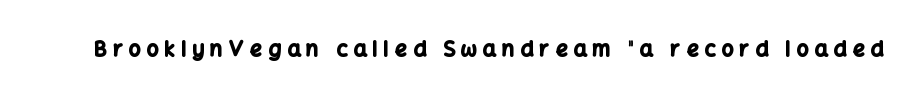
Q: Is the text bold? A: Yes.
Q: Is the text italic (slanted)? A: No, it is upright.
Q: Is the text underlined? A: No.
Q: Is the spacing between letters normal or unusually wide? A: Unusually wide.
